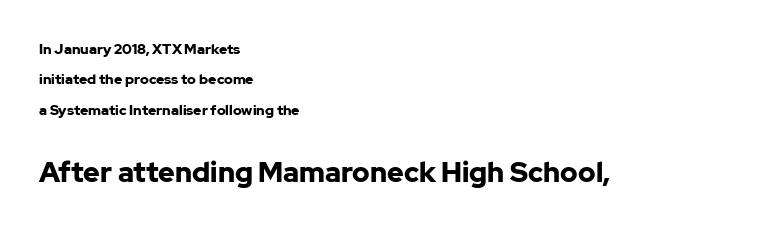
This sample uses a sans-serif face. The typography opts for an upright posture over an oblique one. Is the block centered? No — it sits flush against the left margin. Between one letter and the next there's only the usual sliver of space. Vertical spacing — loose. Check under the words: just untouched page.
